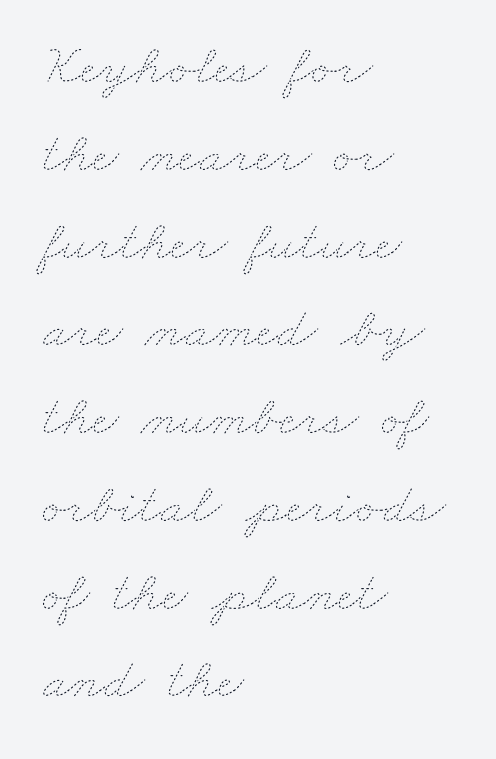
The image shows 57 px thin, wide type; set left-aligned, normal line spacing (1.54x), normal letter spacing, not underlined; low stroke contrast and a small x-height.
